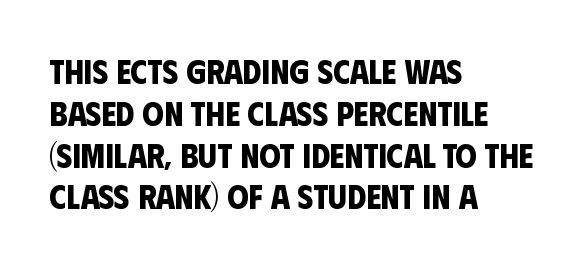
The image shows 34 px bold, condensed sans-serif type; set left-aligned, line spacing 1.23x, normal letter spacing, not underlined; low stroke contrast and a large x-height.
